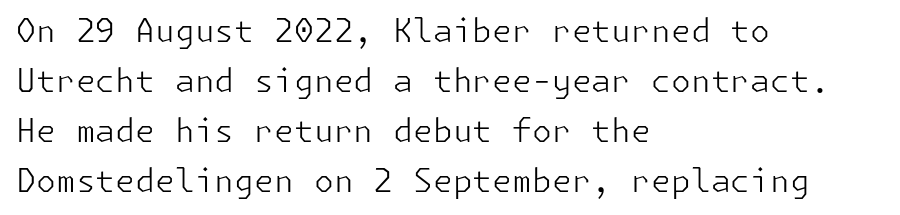
Q: Is the text bold? A: No.
Q: Is the text italic (slanted)? A: No, it is upright.
Q: Is the typeface a serif or a sans-serif typeface? A: Sans-serif.
Q: Is the text underlined? A: No.
Q: How is the paragraph aligned? A: Left-aligned.
Q: Is the spacing between letters normal or unusually wide? A: Normal.
Q: Is the spacing between lines tight, normal or loose? A: Normal.
Q: Width (condensed, normal, or wide)? A: Normal.
Q: Stroke contrast? A: Low.
Q: x-height? A: Medium.
